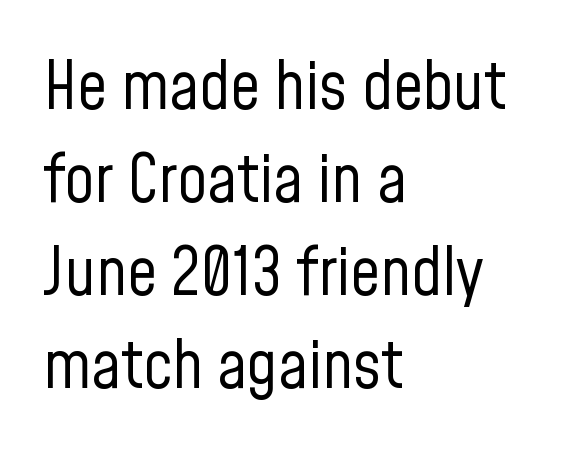
{"serif": "no", "italic": "no", "bold": "no", "weight": "regular", "width": "condensed", "stroke_contrast": "low", "x_height": "medium", "monospaced": "no", "underline": "no", "align": "left", "line_spacing": "normal", "line_spacing_ratio": 1.41, "letter_spacing": "normal", "letter_spacing_em": 0.0, "glyph_px": 66}
